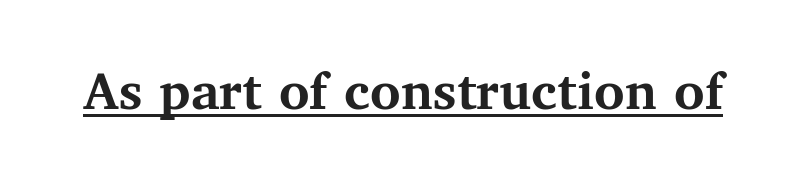
{"serif": "yes", "italic": "no", "bold": "yes", "weight": "semibold", "width": "normal", "stroke_contrast": "medium", "x_height": "medium", "monospaced": "no", "underline": "yes", "letter_spacing": "normal", "letter_spacing_em": 0.0, "glyph_px": 58}
